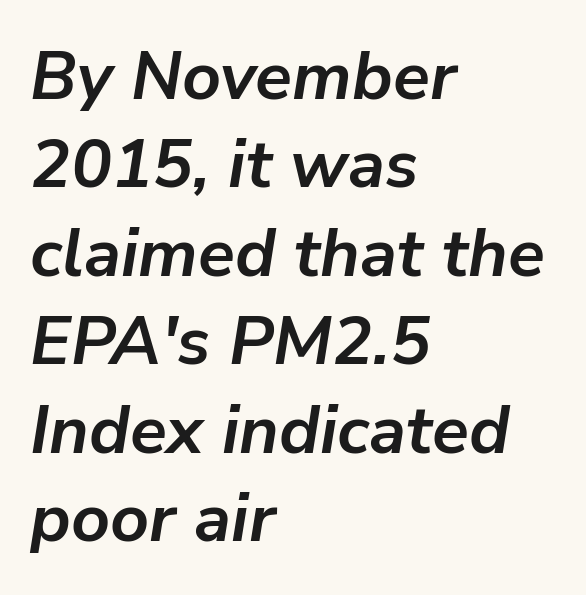
A typesetter would call this proportional, since set widths differ per character. Caption: multi-line text, flush left, ragged right. The lines sit at an ordinary, default distance from one another. Look at the stroke-to-counter ratio: heavy, a bold.
